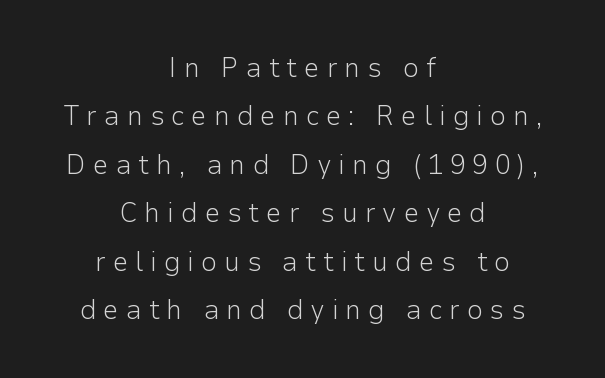
The image shows 28 px light sans-serif type, upright; set centered, line spacing 1.73x, unusually wide letter spacing (+0.25 em), not underlined; low stroke contrast and a medium x-height.
